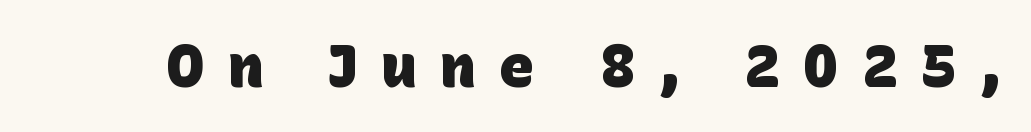
Has an underline been added? It has not. Emphasis by weight is at full strength: bold. Look at the bottom of the vertical strokes: they stop flat, with no serifs. The face used here is proportionally spaced, like ordinary book or web type.
